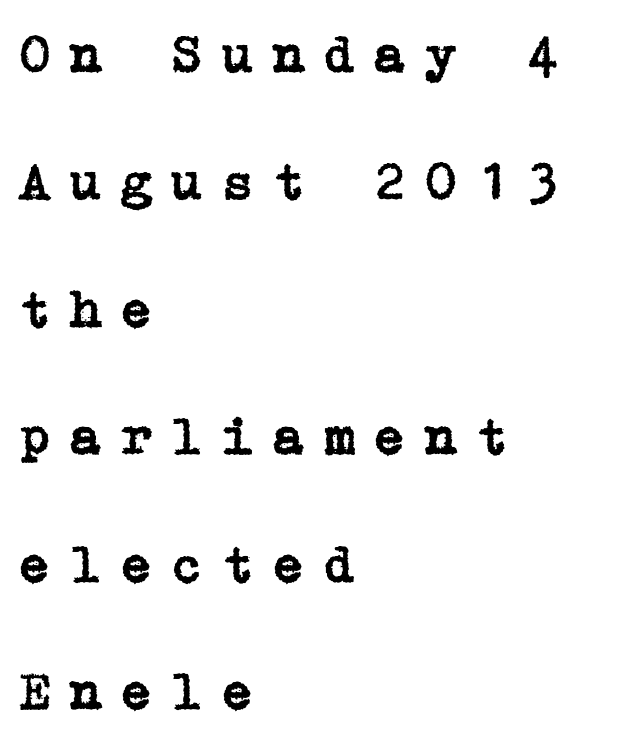
{"serif": "yes", "italic": "no", "width": "normal", "stroke_contrast": "low", "x_height": "medium", "underline": "no", "align": "left", "line_spacing": "loose", "line_spacing_ratio": 2.36, "letter_spacing": "wide", "letter_spacing_em": 0.32, "glyph_px": 54}
